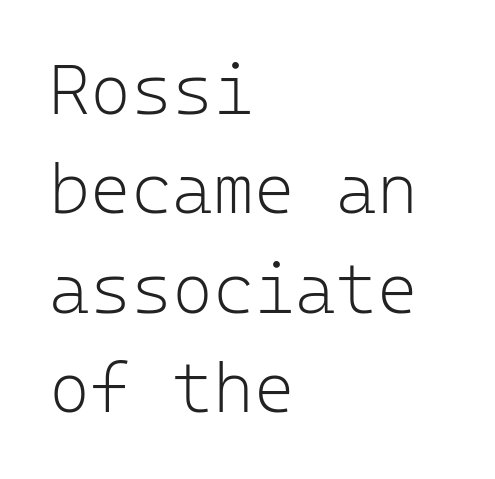
Q: Is the text bold? A: No.
Q: Is the text italic (slanted)? A: No, it is upright.
Q: Is the typeface a serif or a sans-serif typeface? A: Sans-serif.
Q: Is the text underlined? A: No.
Q: How is the paragraph aligned? A: Left-aligned.
Q: Is the spacing between letters normal or unusually wide? A: Normal.
Q: Is the spacing between lines tight, normal or loose? A: Normal.
Q: Width (condensed, normal, or wide)? A: Normal.
Q: Stroke contrast? A: Low.
Q: x-height? A: Medium.
Q: Monospaced? A: Yes.
